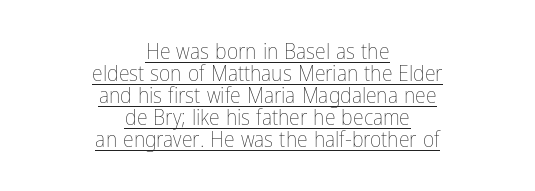
This block would grow much taller if given ordinary leading; it's compressed now. If you drew a line through each stem, it would be perfectly vertical. Stroke mass is kept to a normal reading level or below. The horizontal fit of the characters is conventional and even.
